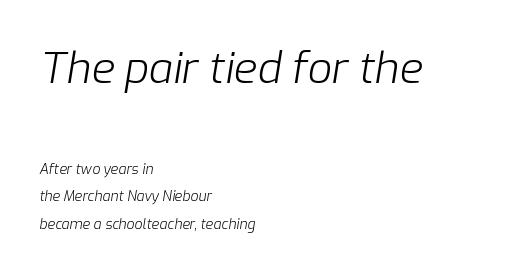
The image shows 43 px light type, italic (leaning right); set left-aligned, loose line spacing (1.98x), normal letter spacing, not underlined; the first (top) block is 3.07x larger; low stroke contrast and a medium x-height.
